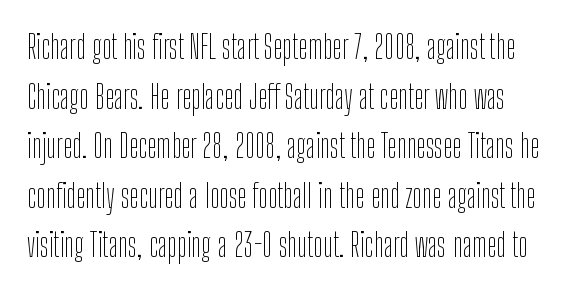
{"serif": "no", "italic": "no", "bold": "no", "weight": "thin", "width": "condensed", "stroke_contrast": "low", "x_height": "medium", "monospaced": "no", "underline": "no", "line_spacing": "normal", "line_spacing_ratio": 1.55, "letter_spacing": "normal", "letter_spacing_em": 0.0, "glyph_px": 32}
